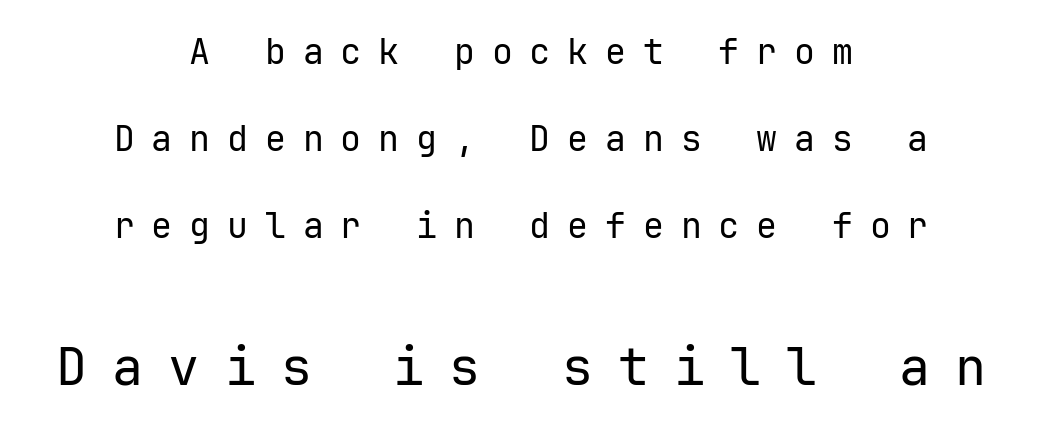
The image shows 52 px regular-weight sans-serif type, upright; set centered, loose line spacing (2.49x), unusually wide letter spacing (+0.48 em), not underlined; the second (bottom) block is 1.49x larger; low stroke contrast and a medium x-height.
